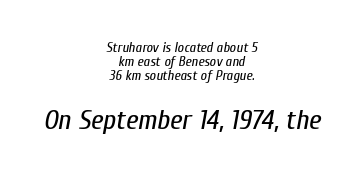
Is the stroke heavy? The answer is a plain regular-or-lighter. The later block is typeset at a bigger size than the earlier block. Honestly, there is no underline to notice here at all. Note the varied advance widths — an 'i' is clearly narrower than an 'm'.
